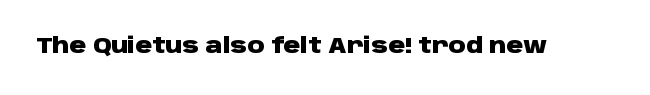
The image shows 21 px bold type, upright; set normal letter spacing, not underlined.
